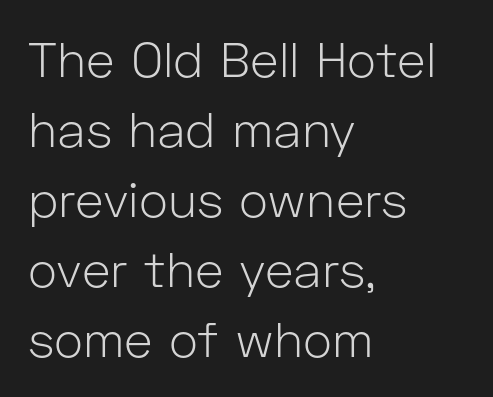
{"serif": "no", "italic": "no", "bold": "no", "weight": "light", "width": "normal", "stroke_contrast": "low", "x_height": "medium", "monospaced": "no", "underline": "no", "align": "left", "line_spacing": "normal", "line_spacing_ratio": 1.43, "letter_spacing": "normal", "letter_spacing_em": 0.0, "glyph_px": 49}
